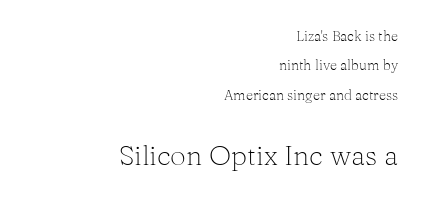
{"serif": "yes", "italic": "no", "bold": "no", "weight": "light", "width": "normal", "stroke_contrast": "medium", "x_height": "medium", "monospaced": "no", "underline": "no", "align": "right", "line_spacing": "loose", "line_spacing_ratio": 2.09, "letter_spacing": "normal", "letter_spacing_em": 0.0, "larger_block": "second", "size_ratio": 2.0, "glyph_px": 28}
